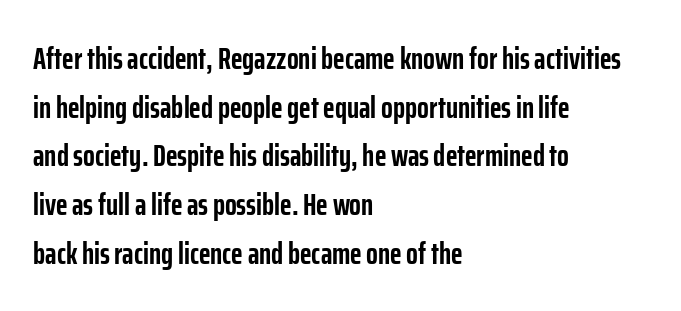
{"serif": "no", "italic": "no", "bold": "yes", "weight": "semibold", "width": "condensed", "stroke_contrast": "low", "x_height": "medium", "monospaced": "no", "underline": "no", "align": "left", "line_spacing": "normal", "line_spacing_ratio": 1.57, "letter_spacing": "normal", "letter_spacing_em": 0.0, "glyph_px": 31}
